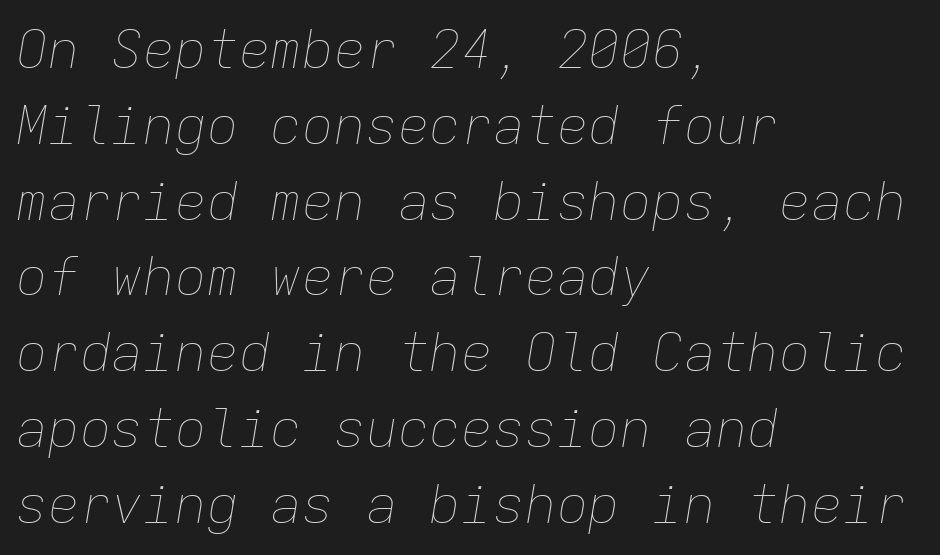
The image shows 53 px thin type, italic (leaning right), monospaced; set left-aligned, normal line spacing (1.43x), normal letter spacing, not underlined; low stroke contrast and a medium x-height.
